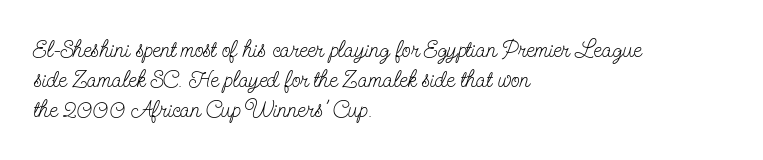
Q: Is the text bold? A: No.
Q: Is the text italic (slanted)? A: Yes.
Q: Is the text underlined? A: No.
Q: How is the paragraph aligned? A: Left-aligned.
Q: Is the spacing between letters normal or unusually wide? A: Normal.
Q: Is the spacing between lines tight, normal or loose? A: Normal.
